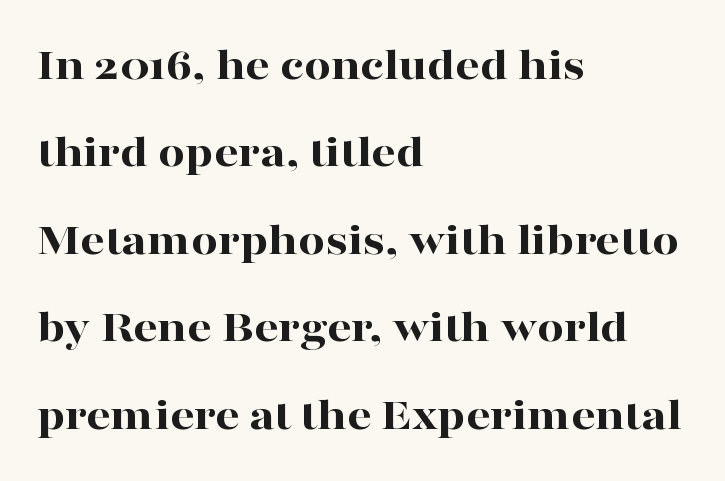
{"serif": "yes", "italic": "no", "bold": "yes", "weight": "bold", "width": "wide", "stroke_contrast": "high", "x_height": "medium", "monospaced": "no", "underline": "no", "align": "left", "line_spacing_ratio": 1.86, "letter_spacing": "normal", "letter_spacing_em": 0.0, "glyph_px": 47}
